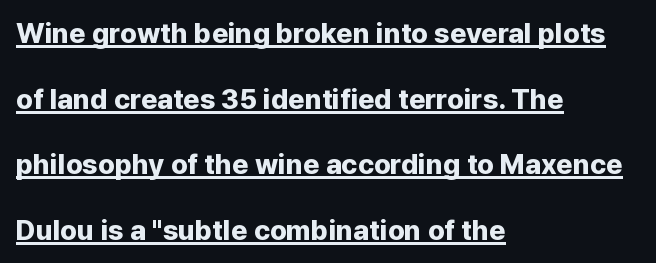
Looks like regular typesetting: each glyph gets only the width it needs. Italic? Not at all — the glyphs are vertical. If you drew a ruler down the left edge, every line would touch it. The letters carry no serifs — their stems end cleanly without finishing strokes. Characters follow at the spacing the type designer built in.
